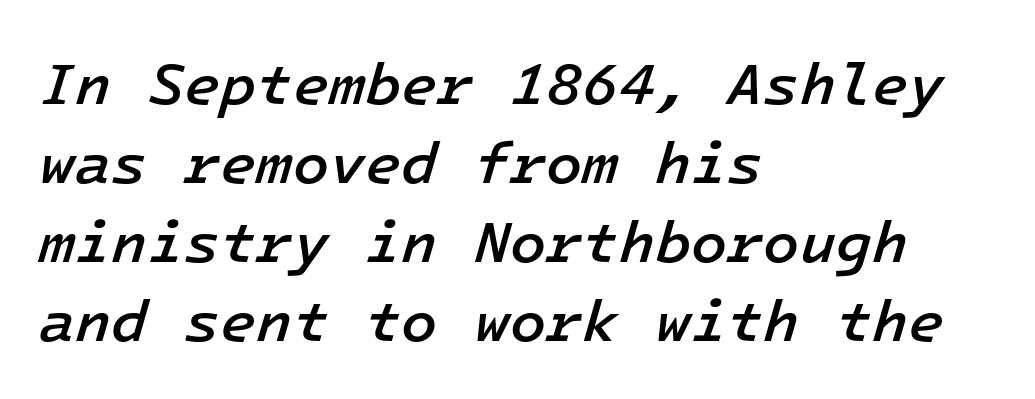
Caption: multi-line text, flush left, ragged right. The specimen omits any rule beneath the text block's lines. No extra tracking has been applied to these lines. Is this a fixed-width face? Yes — each glyph sits in an identical cell. Is there much room between lines? A standard amount, neither cramped nor airy.
